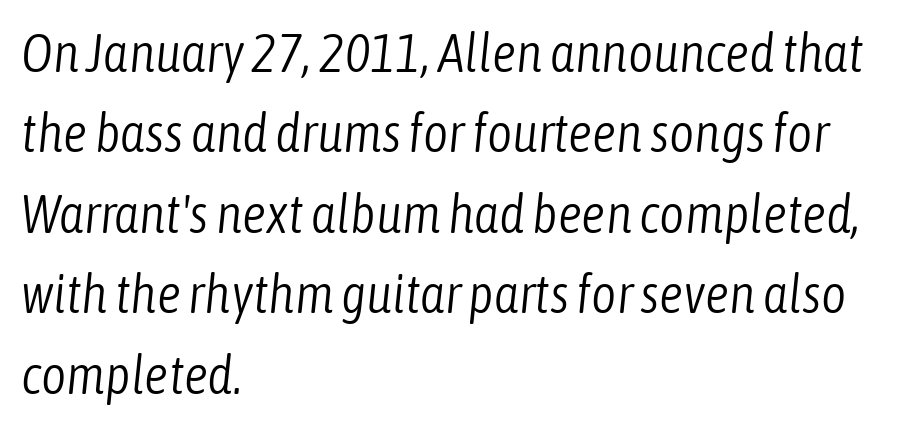
Q: Is the text bold? A: No.
Q: Is the text italic (slanted)? A: Yes, it leans right by about 6 degrees.
Q: Is the text underlined? A: No.
Q: How is the paragraph aligned? A: Left-aligned.
Q: Is the spacing between letters normal or unusually wide? A: Normal.
Q: Is the spacing between lines tight, normal or loose? A: Normal.
Q: Width (condensed, normal, or wide)? A: Condensed.
Q: Stroke contrast? A: Low.
Q: x-height? A: Medium.
Q: Monospaced? A: No.
